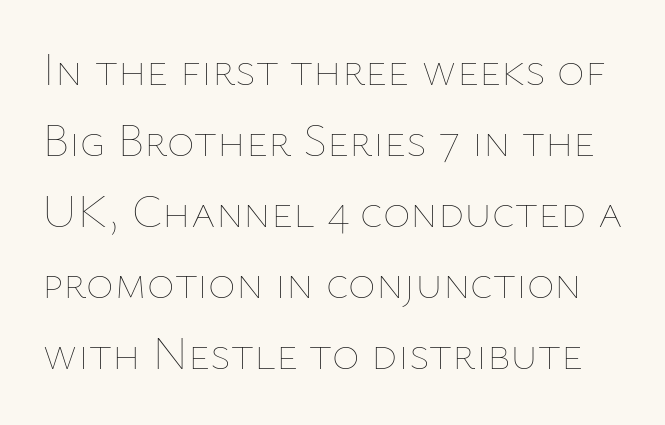
{"italic": "no", "bold": "no", "weight": "thin", "width": "normal", "stroke_contrast": "low", "x_height": "medium", "monospaced": "no", "underline": "no", "line_spacing": "normal", "line_spacing_ratio": 1.51, "letter_spacing": "normal", "letter_spacing_em": 0.0, "glyph_px": 47}
